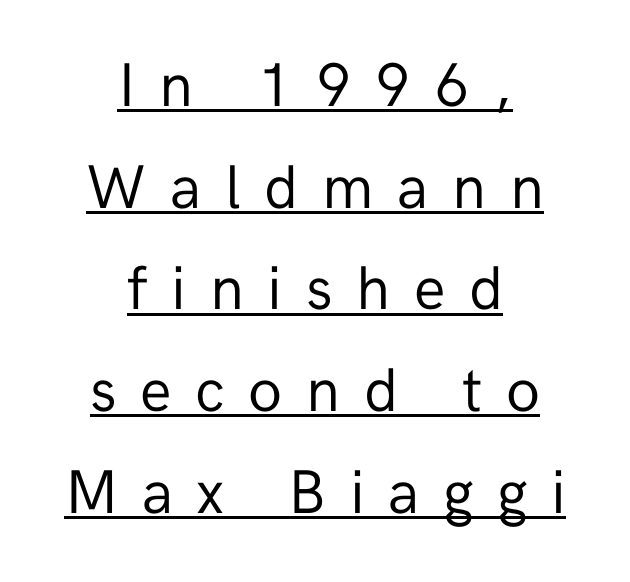
The image shows 62 px regular-weight sans-serif type, upright; set centered, normal line spacing (1.64x), unusually wide letter spacing (+0.38 em), underlined; low stroke contrast and a medium x-height.
